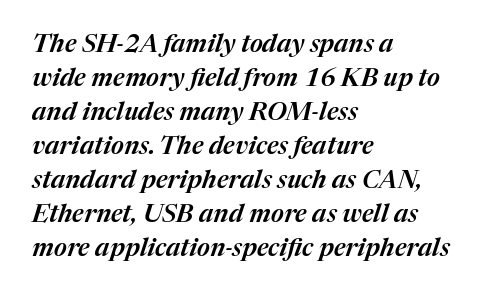
The image shows 25 px text type, italic (leaning right); set left-aligned, normal line spacing (1.36x), normal letter spacing, not underlined.
